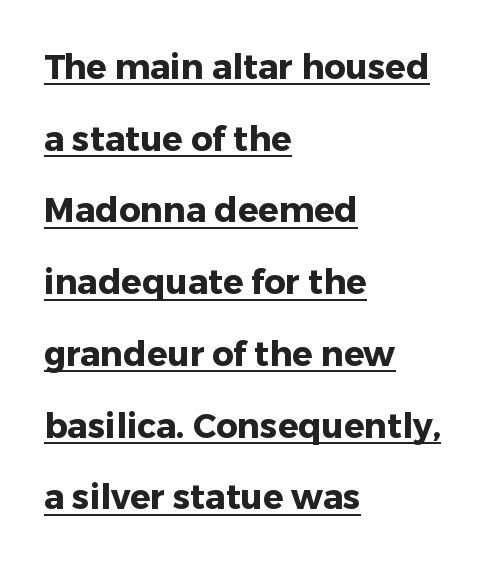
Q: Is the text bold? A: Yes.
Q: Is the text italic (slanted)? A: No, it is upright.
Q: Is the typeface a serif or a sans-serif typeface? A: Sans-serif.
Q: Is the text underlined? A: Yes.
Q: How is the paragraph aligned? A: Left-aligned.
Q: Is the spacing between letters normal or unusually wide? A: Normal.
Q: Is the spacing between lines tight, normal or loose? A: Loose.
Q: Width (condensed, normal, or wide)? A: Normal.
Q: Stroke contrast? A: Low.
Q: x-height? A: Medium.
Q: Monospaced? A: No.
